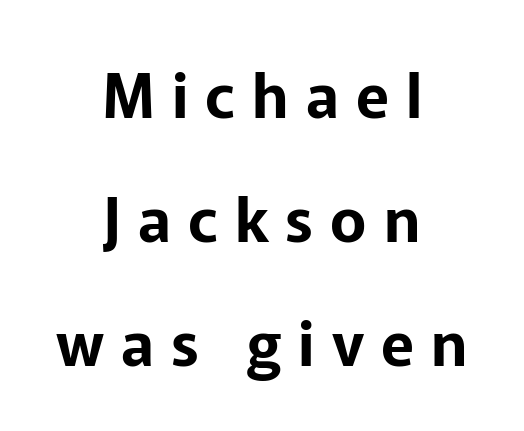
{"serif": "no", "italic": "no", "width": "normal", "stroke_contrast": "low", "x_height": "medium", "monospaced": "no", "underline": "no", "align": "center", "line_spacing": "loose", "line_spacing_ratio": 2.03, "letter_spacing": "wide", "letter_spacing_em": 0.28, "glyph_px": 61}
